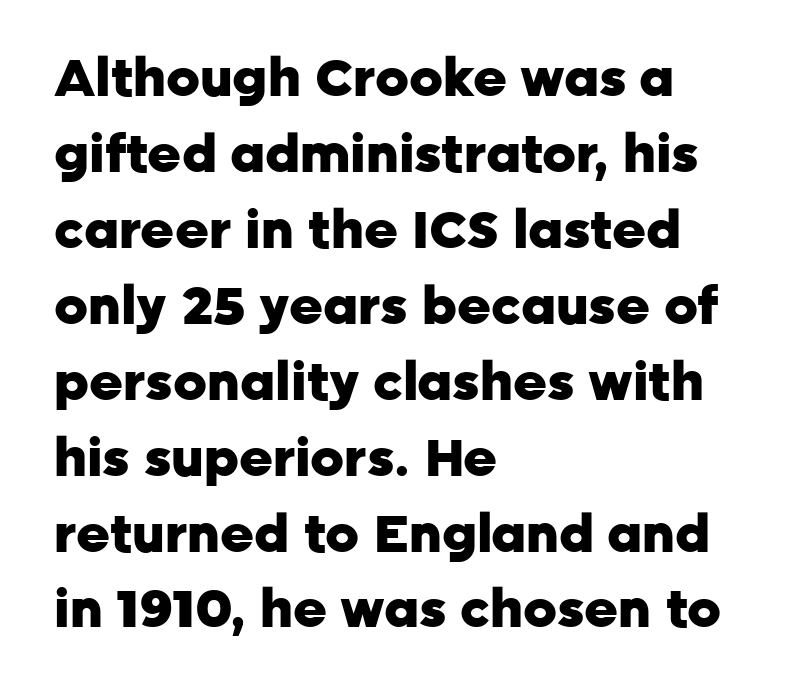
{"serif": "no", "italic": "no", "bold": "yes", "weight": "heavy", "width": "normal", "stroke_contrast": "low", "x_height": "medium", "monospaced": "no", "underline": "no", "align": "left", "line_spacing": "normal", "line_spacing_ratio": 1.46, "letter_spacing": "normal", "letter_spacing_em": 0.0, "glyph_px": 52}
